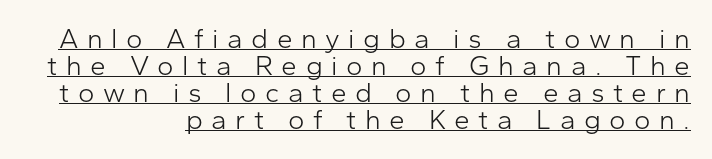
{"serif": "no", "italic": "no", "bold": "no", "weight": "light", "width": "normal", "stroke_contrast": "low", "x_height": "medium", "monospaced": "no", "underline": "yes", "align": "right", "line_spacing": "tight", "line_spacing_ratio": 0.96, "letter_spacing": "wide", "letter_spacing_em": 0.3, "glyph_px": 28}
